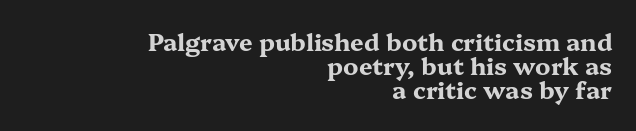
Q: Is the text bold? A: Yes.
Q: Is the text italic (slanted)? A: No, it is upright.
Q: Is the text underlined? A: No.
Q: How is the paragraph aligned? A: Right-aligned.
Q: Is the spacing between letters normal or unusually wide? A: Normal.
Q: Is the spacing between lines tight, normal or loose? A: Tight.
